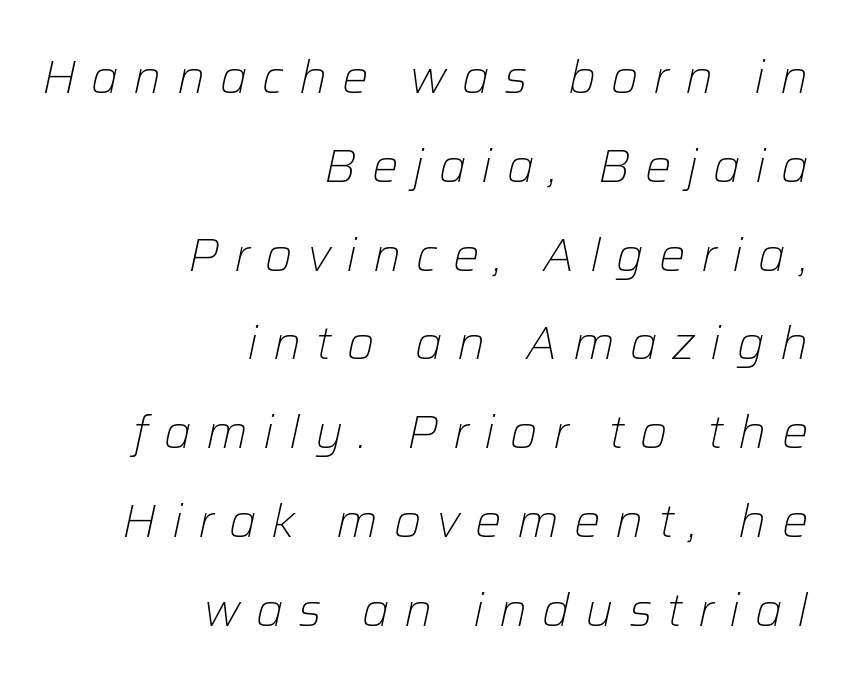
Reading down the block, your eye finds every line finishing at a fixed right position. Short note: letters widely spaced. The strip under each line holds only bare page. You could not count columns in this text — the font is proportionally spaced.
